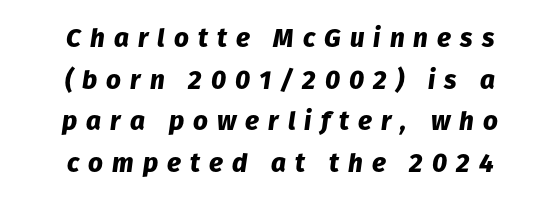
Q: Is the text bold? A: Yes.
Q: Is the text italic (slanted)? A: Yes, it leans right by about 8 degrees.
Q: Is the text underlined? A: No.
Q: How is the paragraph aligned? A: Centered.
Q: Is the spacing between letters normal or unusually wide? A: Unusually wide.
Q: Is the spacing between lines tight, normal or loose? A: Normal.
